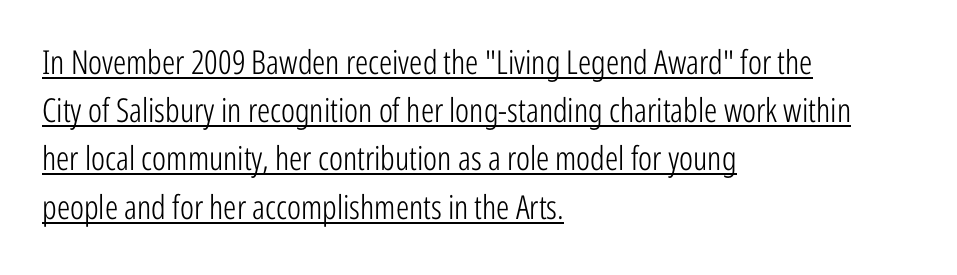
The image shows 33 px light, condensed sans-serif type, upright; set left-aligned, normal line spacing (1.46x), normal letter spacing, underlined; low stroke contrast and a medium x-height.
